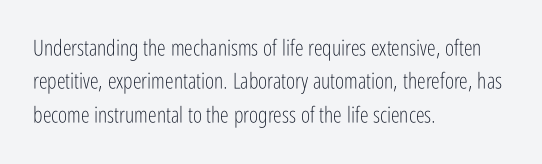
Summary of vertical rhythm: regular, with standard interline spacing. No extra ink here — the face is not bold. Quick note: not italic, upright. Horizontal alignment here is leftward, the default for most running prose.
